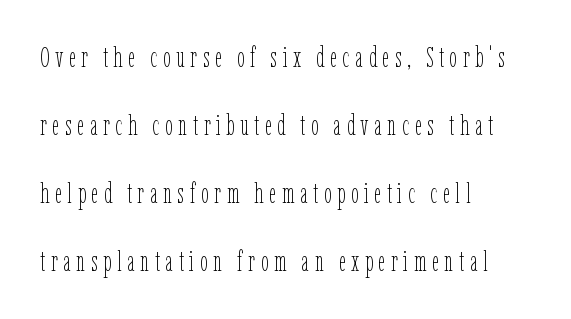
The image shows 28 px thin, condensed type, upright; set left-aligned, loose line spacing (2.43x), unusually wide letter spacing (+0.2 em), not underlined; low stroke contrast and a medium x-height.
